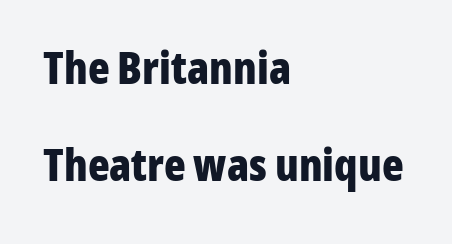
Reading down the column, the eye jumps a long way to each next line. Posture: upright roman. Font category for this specimen: sans-serif. Looks like regular typesetting: each glyph gets only the width it needs.
